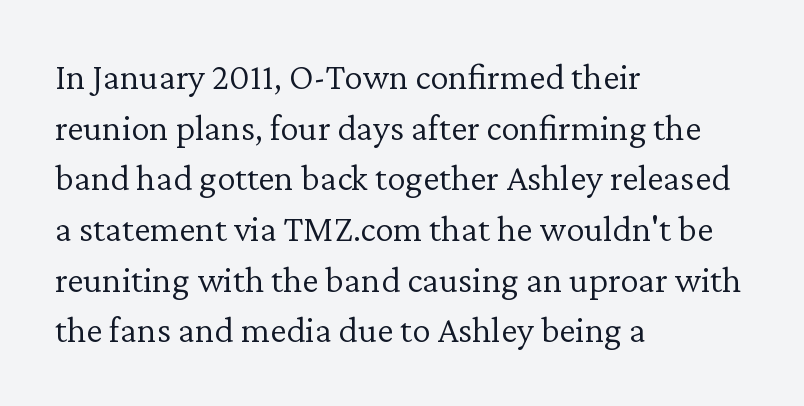
Q: Is the text bold? A: No.
Q: Is the text italic (slanted)? A: No, it is upright.
Q: Is the typeface a serif or a sans-serif typeface? A: Serif.
Q: Is the text underlined? A: No.
Q: How is the paragraph aligned? A: Left-aligned.
Q: Is the spacing between letters normal or unusually wide? A: Normal.
Q: Is the spacing between lines tight, normal or loose? A: Normal.
Q: Width (condensed, normal, or wide)? A: Normal.
Q: Stroke contrast? A: Low.
Q: x-height? A: Medium.
Q: Monospaced? A: No.
